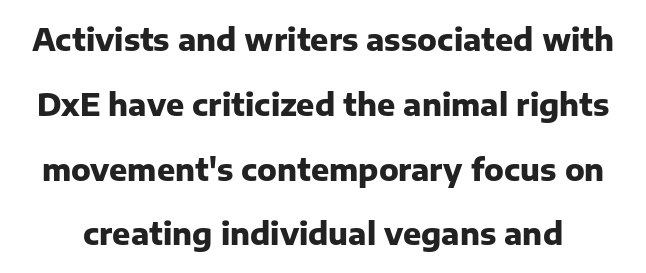
Q: Is the text bold? A: Yes.
Q: Is the text italic (slanted)? A: No, it is upright.
Q: Is the typeface a serif or a sans-serif typeface? A: Sans-serif.
Q: Is the text underlined? A: No.
Q: Is the spacing between letters normal or unusually wide? A: Normal.
Q: Is the spacing between lines tight, normal or loose? A: Loose.
Q: Width (condensed, normal, or wide)? A: Normal.
Q: Stroke contrast? A: Low.
Q: x-height? A: Medium.
Q: Monospaced? A: No.
